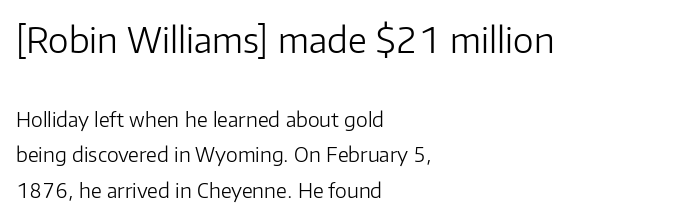
{"serif": "no", "italic": "no", "bold": "no", "weight": "light", "width": "normal", "stroke_contrast": "low", "x_height": "medium", "monospaced": "no", "underline": "no", "align": "left", "line_spacing_ratio": 1.77, "letter_spacing": "normal", "letter_spacing_em": 0.0, "larger_block": "first", "size_ratio": 1.75, "glyph_px": 35}
